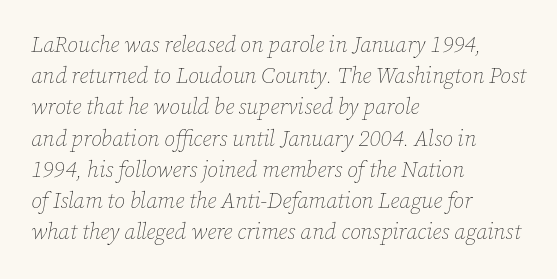
{"italic": "yes", "lean": "right", "slant_degrees": 12, "bold": "no", "underline": "no", "align": "left", "line_spacing": "normal", "line_spacing_ratio": 1.42, "letter_spacing": "normal", "letter_spacing_em": 0.0, "glyph_px": 22}
